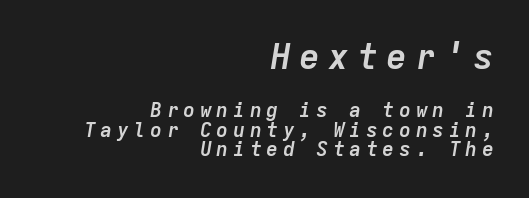
Q: Is the text bold? A: Yes.
Q: Is the text italic (slanted)? A: Yes, it leans right by about 9 degrees.
Q: Is the text underlined? A: No.
Q: How is the paragraph aligned? A: Right-aligned.
Q: Is the spacing between letters normal or unusually wide? A: Unusually wide.
Q: Is the spacing between lines tight, normal or loose? A: Tight.
Q: Which block of text is set in a larger size, the first (top) or the second (bottom)? A: The first (top) one.
Q: Width (condensed, normal, or wide)? A: Normal.
Q: Stroke contrast? A: Low.
Q: x-height? A: Medium.
Q: Monospaced? A: Yes.
